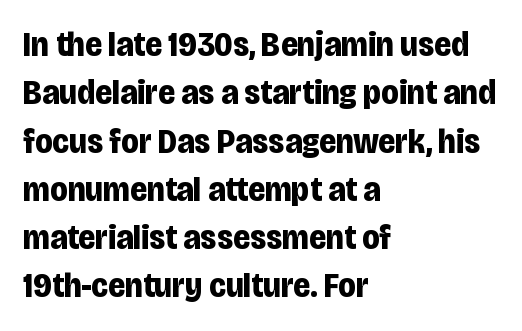
The image shows 35 px bold, condensed sans-serif type, upright; set left-aligned, normal line spacing (1.38x), normal letter spacing, not underlined; low stroke contrast and a large x-height.
